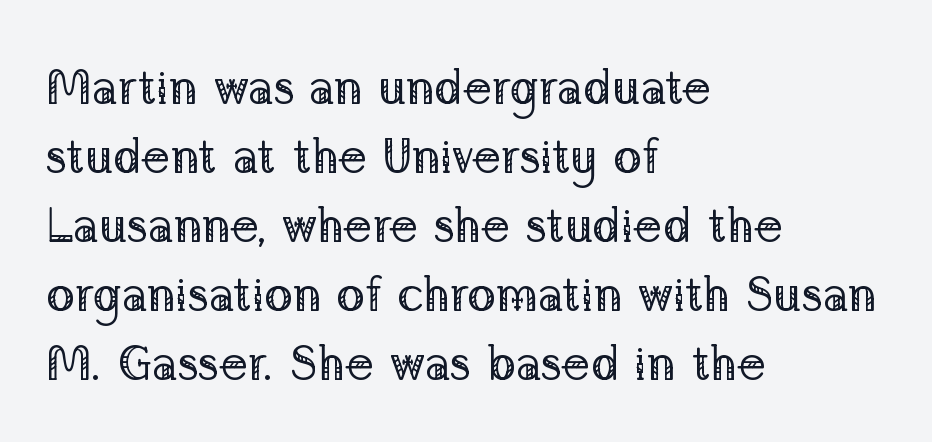
{"serif": "yes", "italic": "no", "bold": "no", "weight": "regular", "width": "normal", "stroke_contrast": "low", "x_height": "medium", "monospaced": "no", "underline": "no", "align": "left", "line_spacing": "normal", "line_spacing_ratio": 1.44, "letter_spacing": "normal", "letter_spacing_em": 0.0, "glyph_px": 48}
